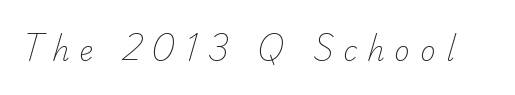
{"bold": "no", "underline": "no", "letter_spacing": "wide", "letter_spacing_em": 0.37, "glyph_px": 27}
